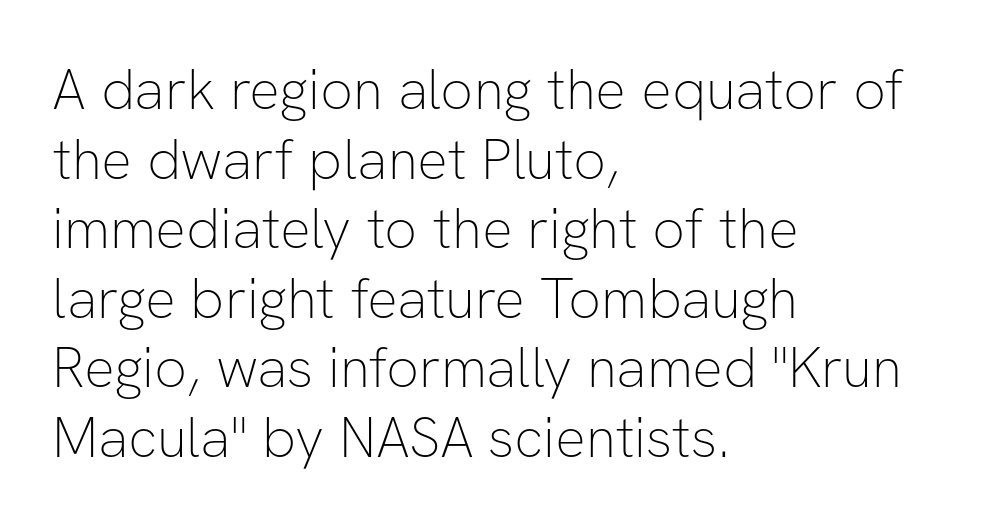
The image shows 57 px thin sans-serif type, upright; set left-aligned, line spacing 1.22x, normal letter spacing, not underlined; low stroke contrast and a medium x-height.
